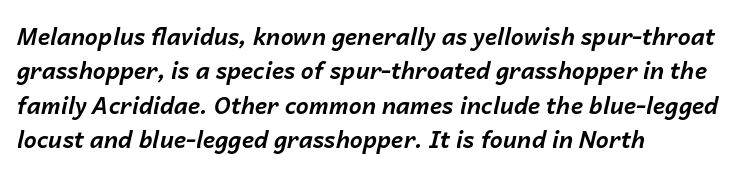
{"italic": "yes", "lean": "right", "slant_degrees": 14, "bold": "yes", "underline": "no", "align": "left", "line_spacing": "normal", "line_spacing_ratio": 1.49, "letter_spacing": "normal", "letter_spacing_em": 0.0, "glyph_px": 23}
